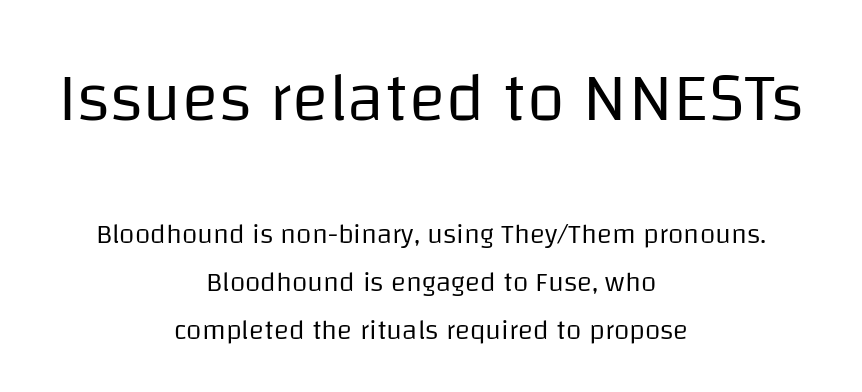
Is the stroke heavy? The answer is a plain regular-or-lighter. In terms of posture, this sample is upright. Short and long lines alike share a common midpoint. If you squint, the top block still reads clearly — it's the larger of the two.
